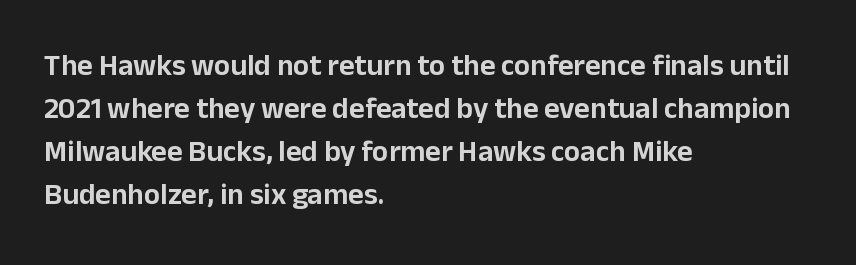
The image shows 30 px sans-serif type, upright; set left-aligned, normal line spacing (1.43x), normal letter spacing, not underlined; low stroke contrast and a medium x-height.
